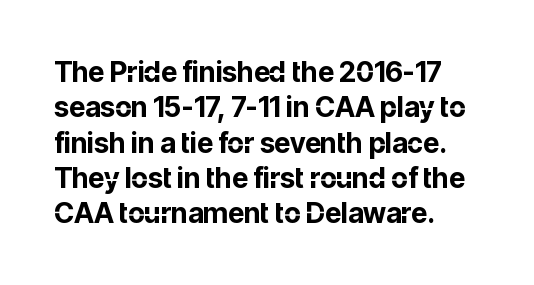
{"serif": "no", "italic": "no", "bold": "yes", "weight": "bold", "width": "normal", "stroke_contrast": "low", "x_height": "medium", "monospaced": "no", "underline": "no", "align": "left", "line_spacing": "normal", "line_spacing_ratio": 1.26, "letter_spacing": "normal", "letter_spacing_em": 0.0, "glyph_px": 28}
